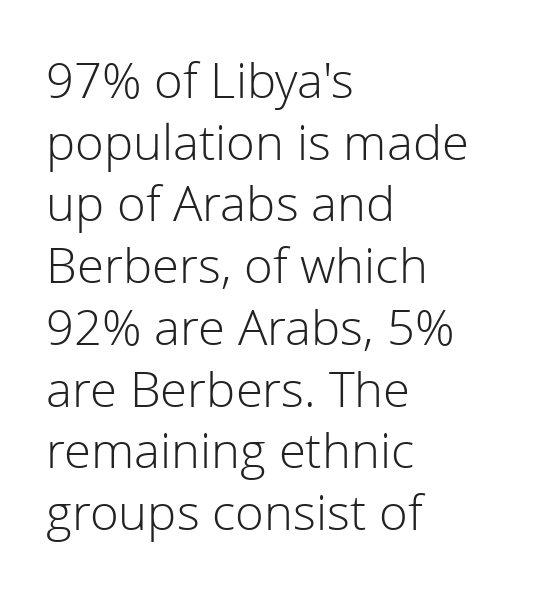
Q: Is the text bold? A: No.
Q: Is the text italic (slanted)? A: No, it is upright.
Q: Is the typeface a serif or a sans-serif typeface? A: Sans-serif.
Q: Is the text underlined? A: No.
Q: How is the paragraph aligned? A: Left-aligned.
Q: Is the spacing between letters normal or unusually wide? A: Normal.
Q: Is the spacing between lines tight, normal or loose? A: Normal.
Q: Width (condensed, normal, or wide)? A: Normal.
Q: Stroke contrast? A: Low.
Q: x-height? A: Medium.
Q: Monospaced? A: No.
